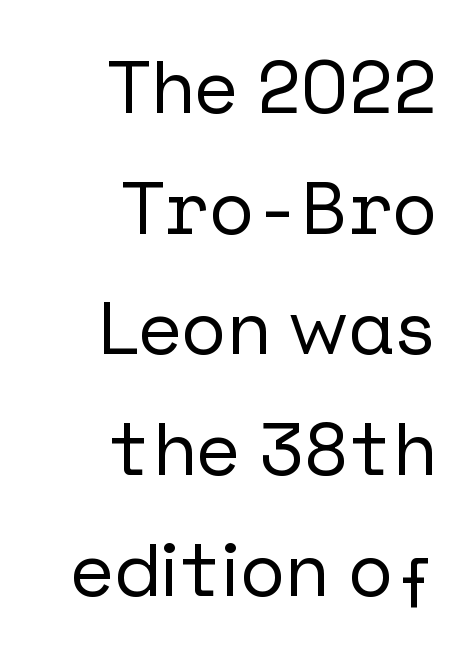
Every row of glyphs terminates at an identical x-position on the right. The designer went with a sans here, leaving each stem footless. Inter-character spacing is left at the font's built-in metrics. These lines were composed using upright roman letters.
